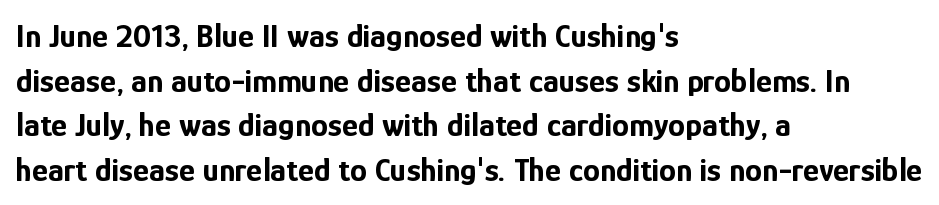
{"serif": "no", "italic": "no", "bold": "yes", "weight": "bold", "width": "condensed", "stroke_contrast": "low", "x_height": "medium", "monospaced": "no", "underline": "no", "align": "left", "line_spacing": "normal", "line_spacing_ratio": 1.31, "letter_spacing": "normal", "letter_spacing_em": 0.0, "glyph_px": 34}
